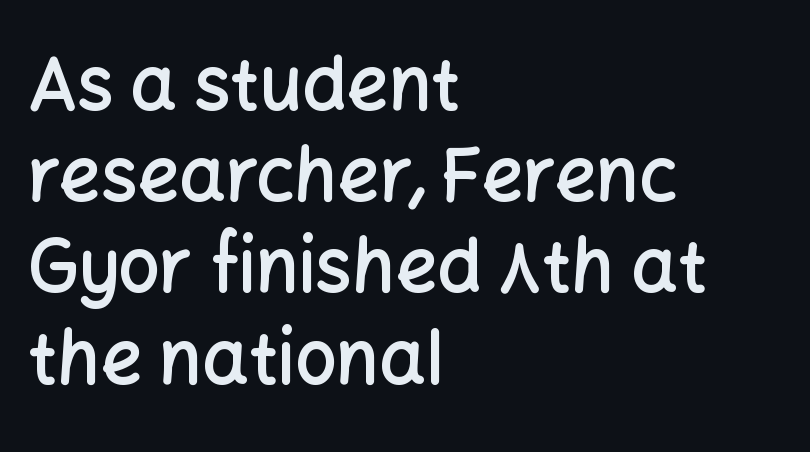
{"serif": "no", "italic": "no", "bold": "semi", "weight": "semibold", "width": "normal", "stroke_contrast": "low", "x_height": "medium", "monospaced": "no", "underline": "no", "align": "left", "line_spacing": "normal", "line_spacing_ratio": 1.25, "letter_spacing": "normal", "letter_spacing_em": 0.0, "glyph_px": 73}
